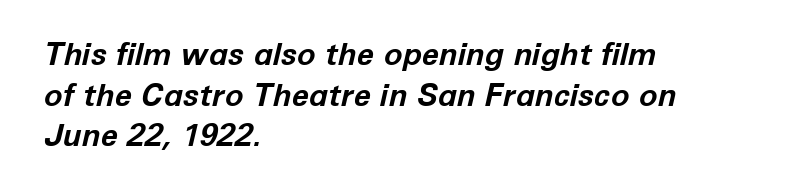
Quick note: interline space is typical. The letters are bold, with thick, heavy strokes. Descender tails drop into unmarked territory. The rag falls on the right side of this text block. This sample has the flowing, uneven cadence of proportional lettering.
